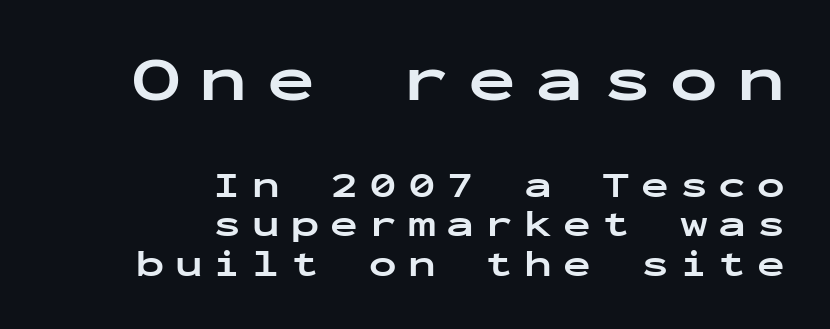
No italicization has been applied; the sample stays upright. Anything drawn beneath the words? Only blank space. Where is the straight margin? On the right. The face used here is monospaced, like something from a code editor.
